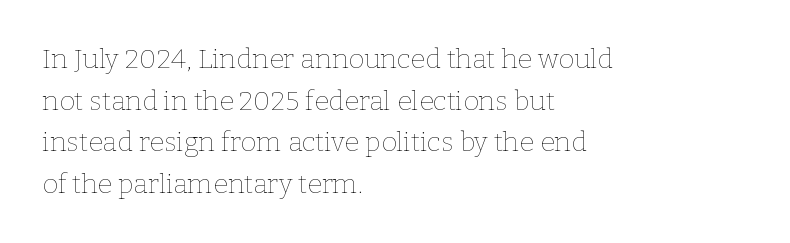
This sample uses an upright cut, with every glyph sitting square on the baseline. Lines of text with bare space underneath. The setting favours the left margin, as ordinary paragraphs usually do. Leading: standard. The typesetting does not lean heavy: it is not bold. You could call the tracking neutral — neither tight nor loose.
